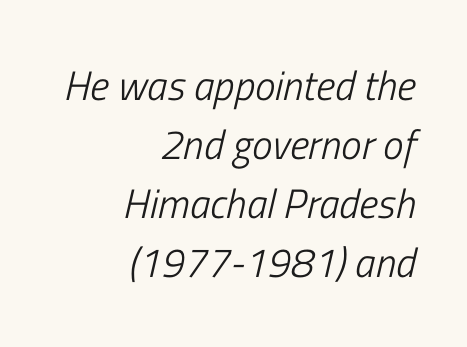
The image shows 41 px light, condensed type, italic (leaning right); set right-aligned, normal line spacing (1.44x), normal letter spacing, not underlined; low stroke contrast and a medium x-height.
